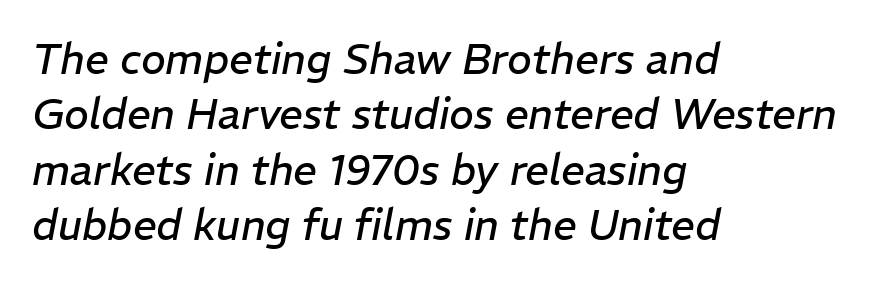
The image shows 42 px regular-weight type, italic (leaning right); set left-aligned, normal line spacing (1.32x), normal letter spacing, not underlined; low stroke contrast and a medium x-height.
